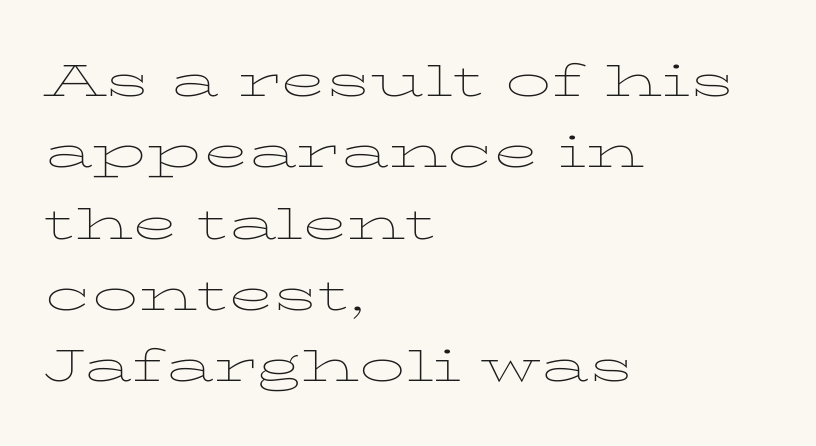
The image shows 46 px thin, wide serif type, upright; set left-aligned, normal line spacing (1.55x), normal letter spacing, not underlined; low stroke contrast and a medium x-height.
